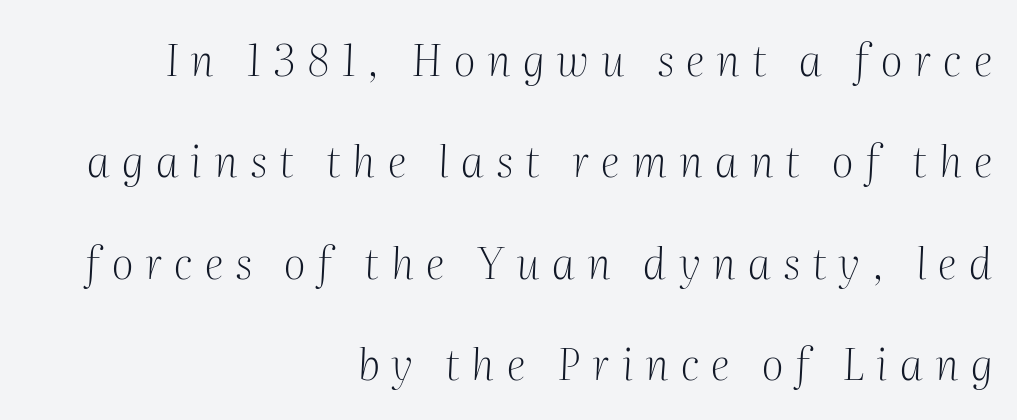
Q: Is the text bold? A: No.
Q: Is the text italic (slanted)? A: Yes, it leans right by about 2 degrees.
Q: Is the typeface a serif or a sans-serif typeface? A: Serif.
Q: Is the text underlined? A: No.
Q: How is the paragraph aligned? A: Right-aligned.
Q: Is the spacing between letters normal or unusually wide? A: Unusually wide.
Q: Is the spacing between lines tight, normal or loose? A: Loose.
Q: Width (condensed, normal, or wide)? A: Normal.
Q: Stroke contrast? A: Medium.
Q: x-height? A: Medium.
Q: Monospaced? A: No.
